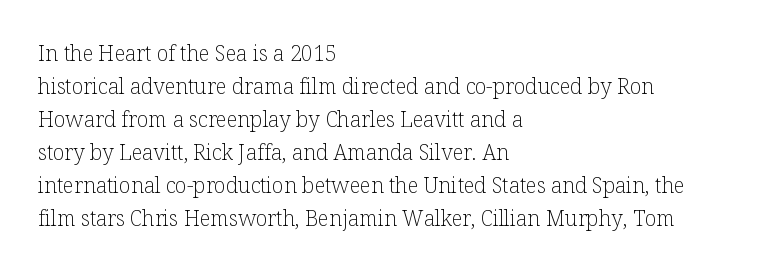
No italicization has been applied; the sample stays upright. This rendering features lettering with no underline. Summary of weight: not heavy and not bold. The typesetter chose a ragged-right arrangement here. The vertical gap from one line to the next is medium.
